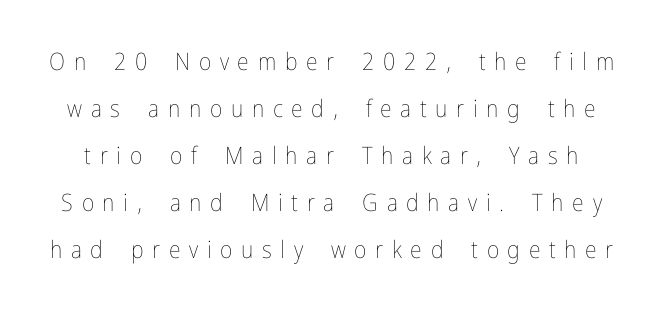
Q: Is the text bold? A: No.
Q: Is the text italic (slanted)? A: No, it is upright.
Q: Is the text underlined? A: No.
Q: Is the spacing between letters normal or unusually wide? A: Unusually wide.
Q: Is the spacing between lines tight, normal or loose? A: Loose.
